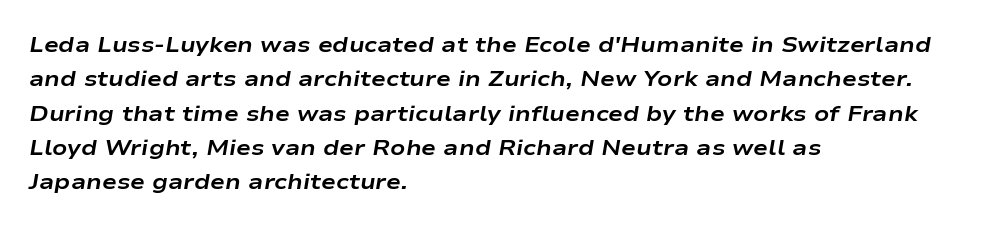
{"italic": "yes", "lean": "right", "slant_degrees": 9, "bold": "yes", "underline": "no", "align": "left", "line_spacing": "normal", "line_spacing_ratio": 1.56, "letter_spacing": "normal", "letter_spacing_em": 0.0, "glyph_px": 22}
